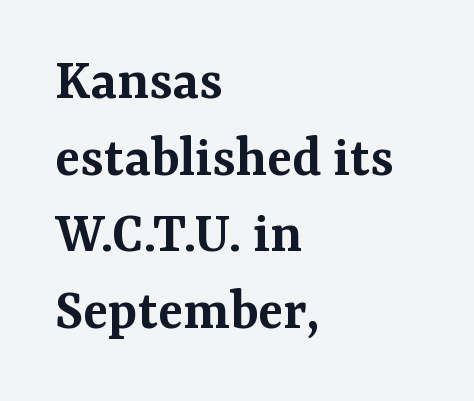
Q: Is the text bold? A: Semi-bold.
Q: Is the text italic (slanted)? A: No, it is upright.
Q: Is the typeface a serif or a sans-serif typeface? A: Serif.
Q: Is the text underlined? A: No.
Q: How is the paragraph aligned? A: Left-aligned.
Q: Is the spacing between letters normal or unusually wide? A: Normal.
Q: Is the spacing between lines tight, normal or loose? A: Normal.
Q: Width (condensed, normal, or wide)? A: Normal.
Q: Stroke contrast? A: Medium.
Q: x-height? A: Medium.
Q: Monospaced? A: No.
